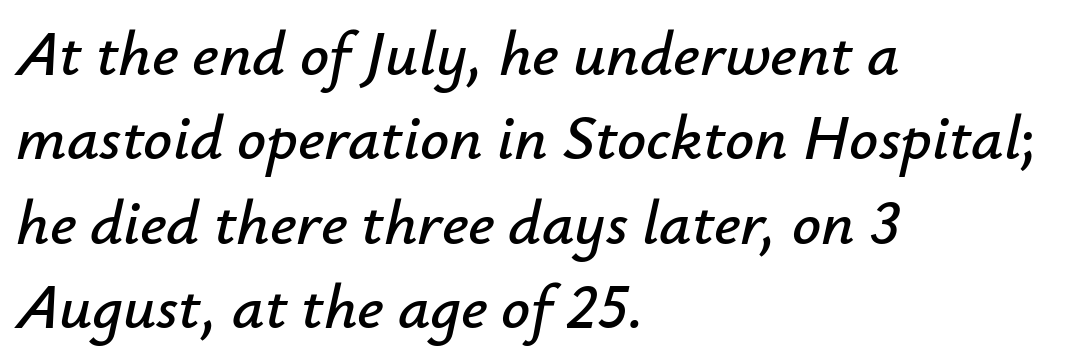
The lines in this sample share a left origin and differ only in where they stop. These lines keep a tight, regular rhythm from letter to letter. Summary of vertical rhythm: regular, with standard interline spacing. Each letter keeps its own natural width here, so spacing adapts to shape. The space directly below the letters is spotless. Designer's note — italics engaged.
